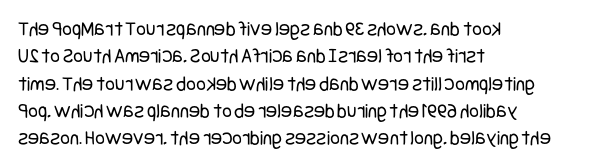
Q: Is the text bold? A: No.
Q: Is the text italic (slanted)? A: No, it is upright.
Q: Is the text underlined? A: No.
Q: How is the paragraph aligned? A: Left-aligned.
Q: Is the spacing between letters normal or unusually wide? A: Normal.
Q: Is the spacing between lines tight, normal or loose? A: Normal.
